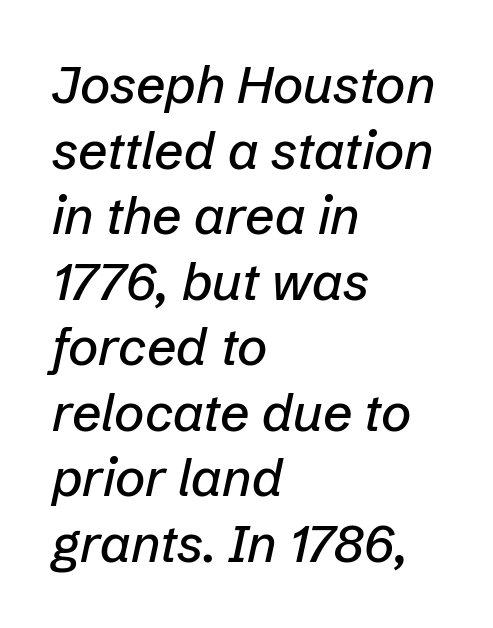
The image shows 52 px text type, italic (leaning right); set left-aligned, normal line spacing (1.26x), normal letter spacing, not underlined; low stroke contrast and a medium x-height.
